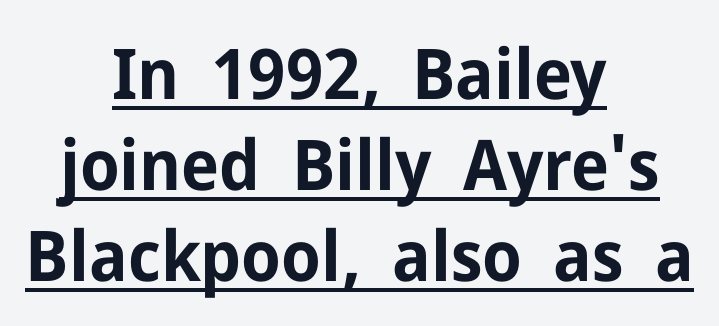
Q: Is the text bold? A: Yes.
Q: Is the text italic (slanted)? A: No, it is upright.
Q: Is the typeface a serif or a sans-serif typeface? A: Sans-serif.
Q: Is the text underlined? A: Yes.
Q: How is the paragraph aligned? A: Centered.
Q: Is the spacing between letters normal or unusually wide? A: Normal.
Q: Is the spacing between lines tight, normal or loose? A: Normal.
Q: Width (condensed, normal, or wide)? A: Normal.
Q: Stroke contrast? A: Low.
Q: x-height? A: Medium.
Q: Monospaced? A: No.
